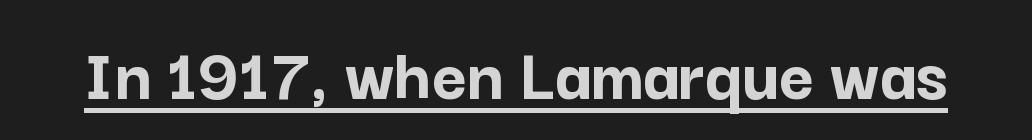
The image shows 76 px semibold sans-serif type, upright; set normal letter spacing, underlined; low stroke contrast and a medium x-height.
